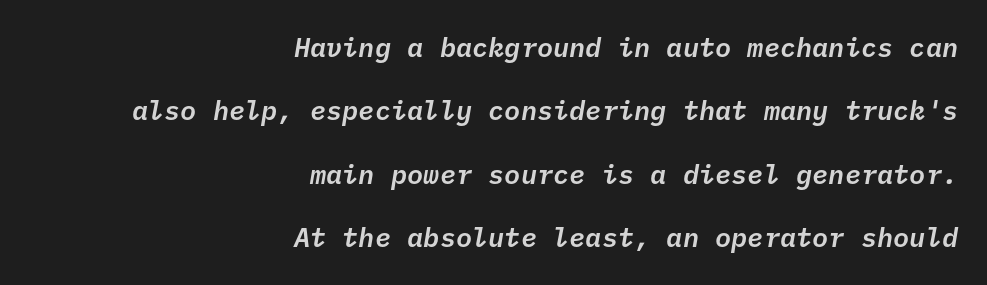
Notice how the stems are inclined rather than vertical — that's the hallmark of italics. Students, observe: this is what heavily led, spacious text looks like. The baseline area is clear. Reading down the block, your eye finds every line finishing at a fixed right position. The letterforms sit shoulder to shoulder at normal distance.
